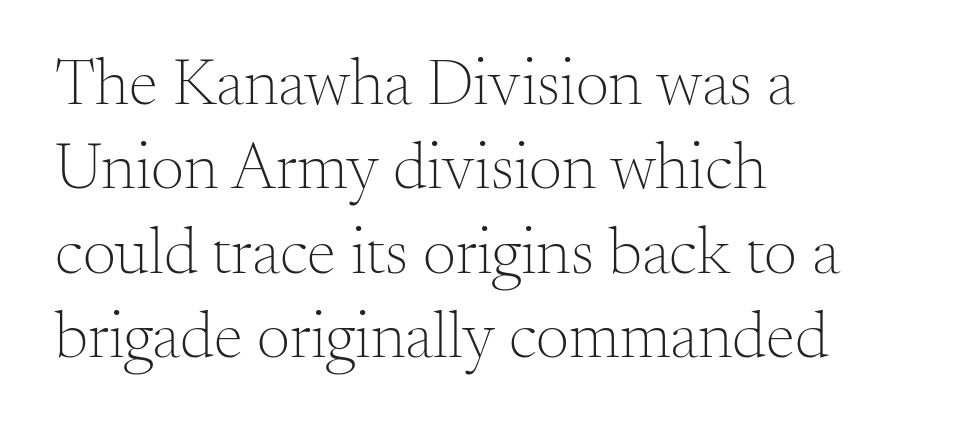
{"serif": "yes", "italic": "no", "bold": "no", "weight": "light", "width": "normal", "stroke_contrast": "medium", "x_height": "small", "monospaced": "no", "underline": "no", "align": "left", "line_spacing": "normal", "line_spacing_ratio": 1.28, "letter_spacing": "normal", "letter_spacing_em": 0.0, "glyph_px": 66}
